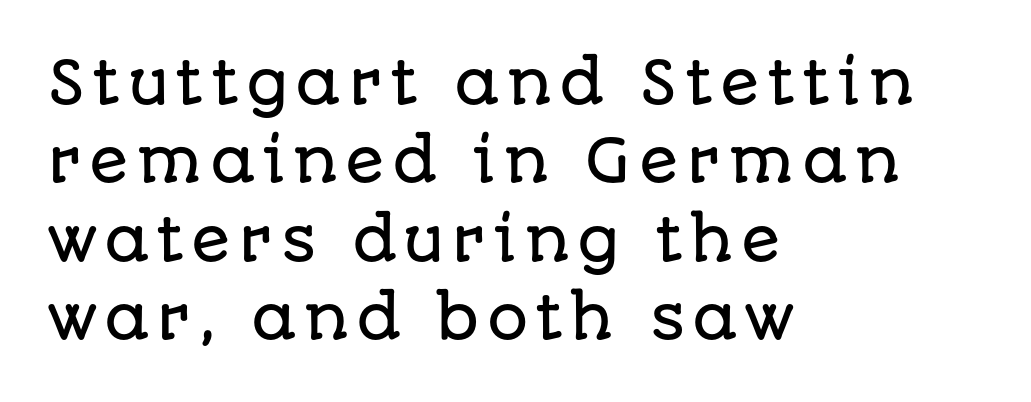
Students, observe: this is what conventionally led text looks like. The space directly below the letters is spotless. Looks like regular typesetting: each glyph gets only the width it needs. The typesetter chose a ragged-right arrangement here.
